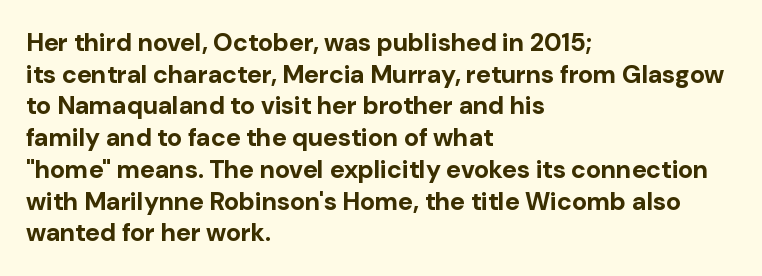
Q: Is the text bold? A: Yes.
Q: Is the text italic (slanted)? A: No, it is upright.
Q: Is the text underlined? A: No.
Q: How is the paragraph aligned? A: Left-aligned.
Q: Is the spacing between letters normal or unusually wide? A: Normal.
Q: Is the spacing between lines tight, normal or loose? A: Normal.
